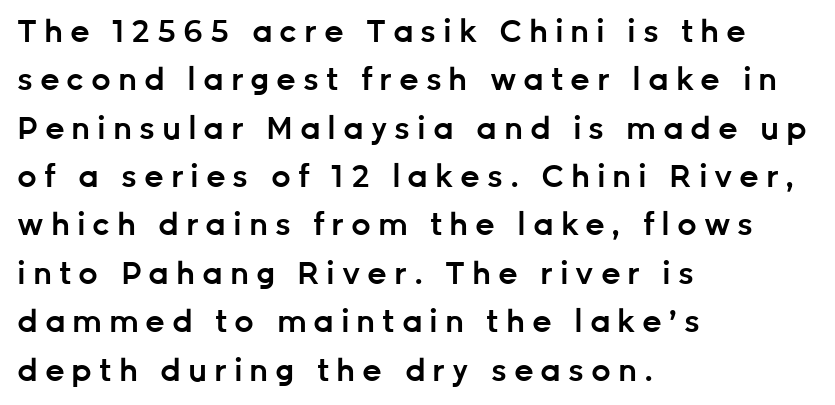
{"serif": "no", "italic": "no", "bold": "semi", "weight": "semibold", "width": "normal", "stroke_contrast": "low", "x_height": "medium", "monospaced": "no", "underline": "no", "align": "left", "line_spacing": "normal", "line_spacing_ratio": 1.56, "letter_spacing": "wide", "letter_spacing_em": 0.22, "glyph_px": 31}
